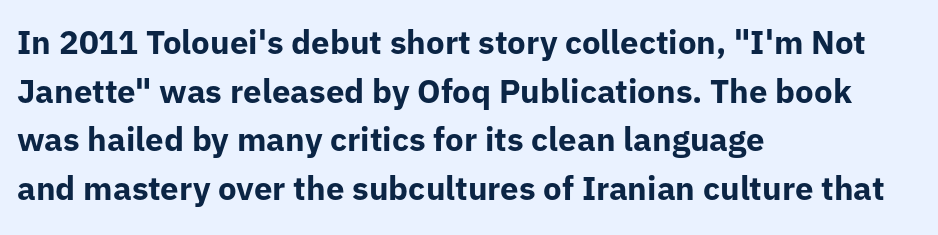
{"serif": "no", "italic": "no", "bold": "yes", "weight": "bold", "width": "normal", "stroke_contrast": "low", "x_height": "medium", "monospaced": "no", "underline": "no", "align": "left", "line_spacing": "normal", "line_spacing_ratio": 1.47, "letter_spacing": "normal", "letter_spacing_em": 0.0, "glyph_px": 33}
